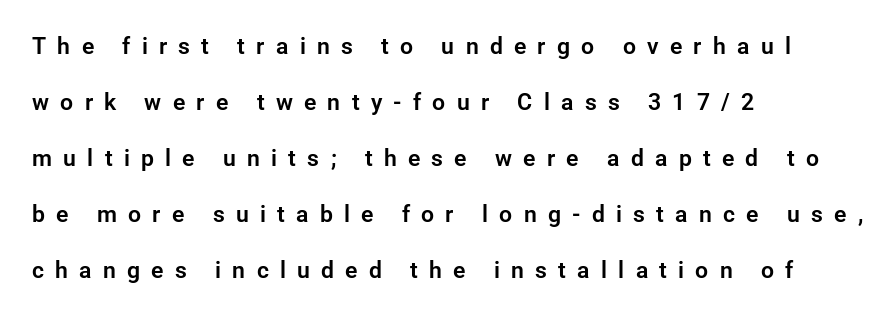
Rows of type keep a wide berth in the vertical direction. Posture: vertical. Layout note: lines flush left. The space directly below the letters is spotless.
